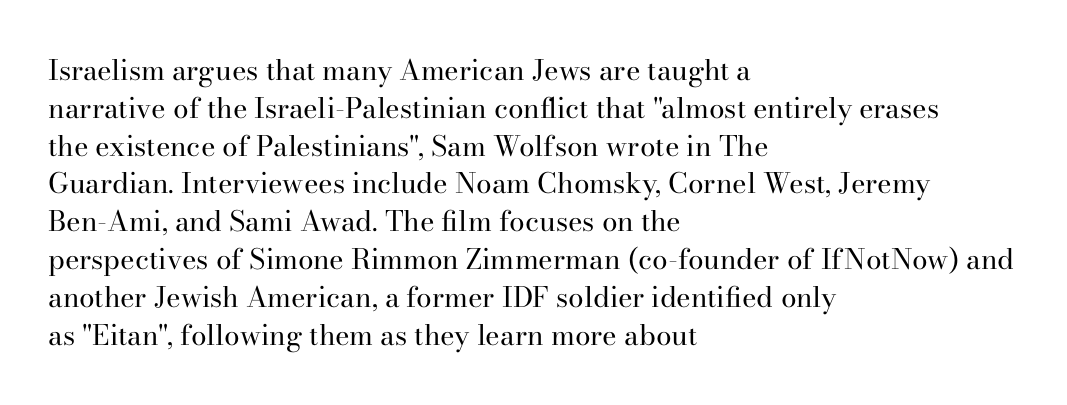
Stems and bowls with no extra thickness — not bold. No word sits above an underline. Casual observation: everything's shoved over to the left. These lines are composed in type with serifs. The leading is moderate, giving the passage an even texture.
